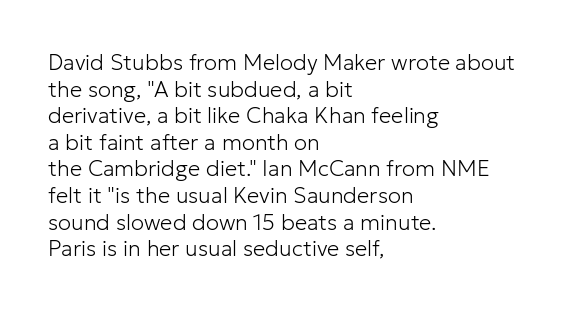
The face used here is rendered with its standard letterfit. The rag falls on the right side of this text block. The typeface has the unassuming heft of standard copy or less. Italic: no, the glyphs are upright roman.
